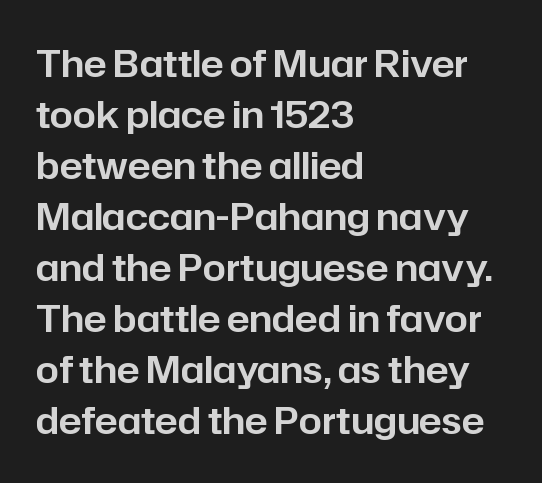
The image shows 37 px sans-serif type, upright; set left-aligned, normal line spacing (1.38x), normal letter spacing, not underlined; low stroke contrast and a medium x-height.
